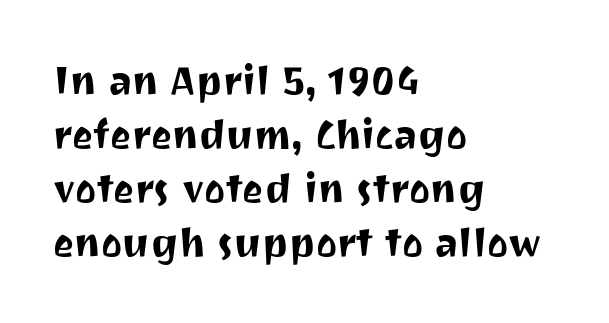
Q: Is the text italic (slanted)? A: No, it is upright.
Q: Is the typeface a serif or a sans-serif typeface? A: Sans-serif.
Q: Is the text underlined? A: No.
Q: How is the paragraph aligned? A: Left-aligned.
Q: Is the spacing between letters normal or unusually wide? A: Normal.
Q: Is the spacing between lines tight, normal or loose? A: Normal.
Q: Width (condensed, normal, or wide)? A: Normal.
Q: Stroke contrast? A: Medium.
Q: x-height? A: Medium.
Q: Monospaced? A: No.
